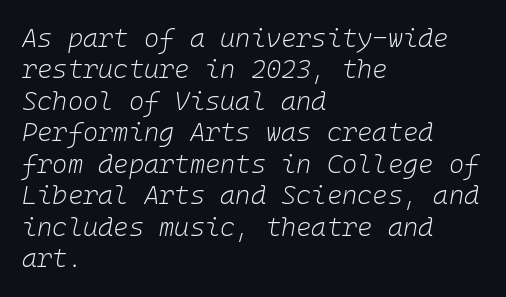
Alignment: flush left. Rendered with sloped, italic letterforms. Weight: in the light-to-regular range. Lines of text with bare space underneath. What stands out about the letter spacing? Nothing — it is the standard amount.
